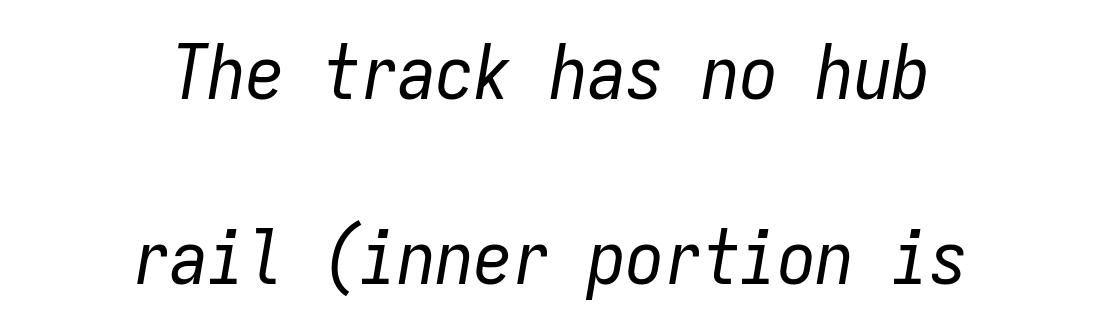
{"italic": "yes", "lean": "right", "slant_degrees": 9, "bold": "no", "weight": "regular", "width": "condensed", "stroke_contrast": "low", "x_height": "medium", "monospaced": "yes", "underline": "no", "align": "center", "line_spacing": "loose", "line_spacing_ratio": 2.43, "letter_spacing": "normal", "letter_spacing_em": 0.0, "glyph_px": 76}
